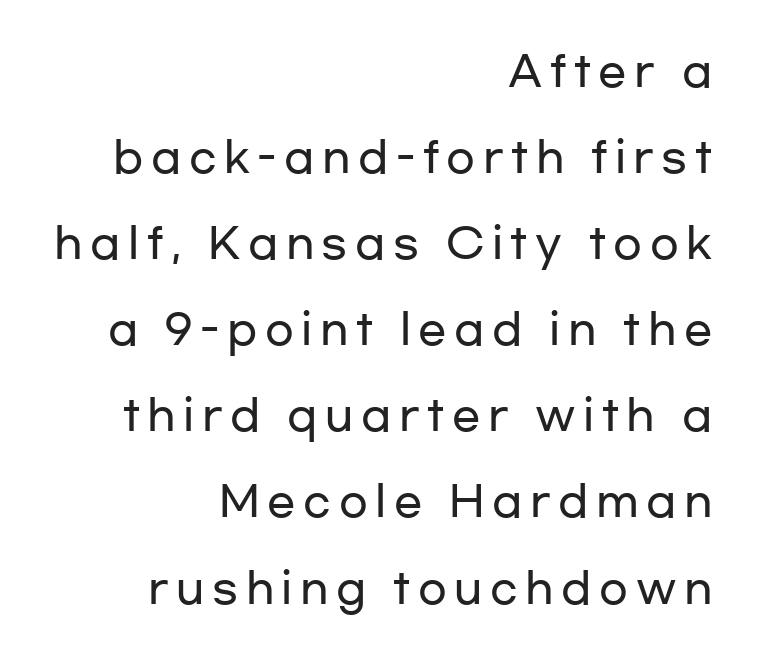
{"serif": "no", "italic": "no", "width": "wide", "stroke_contrast": "low", "x_height": "medium", "monospaced": "no", "underline": "no", "align": "right", "line_spacing": "loose", "line_spacing_ratio": 2.05, "glyph_px": 42}
